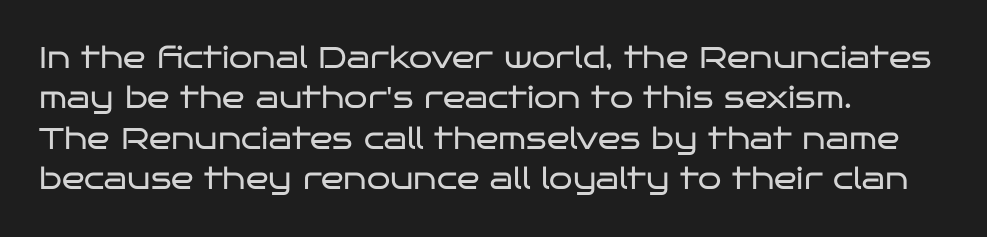
Q: Is the text bold? A: No.
Q: Is the text italic (slanted)? A: No, it is upright.
Q: Is the typeface a serif or a sans-serif typeface? A: Sans-serif.
Q: Is the text underlined? A: No.
Q: How is the paragraph aligned? A: Left-aligned.
Q: Is the spacing between letters normal or unusually wide? A: Normal.
Q: Is the spacing between lines tight, normal or loose? A: Normal.
Q: Width (condensed, normal, or wide)? A: Wide.
Q: Stroke contrast? A: Low.
Q: x-height? A: Large.
Q: Monospaced? A: No.
